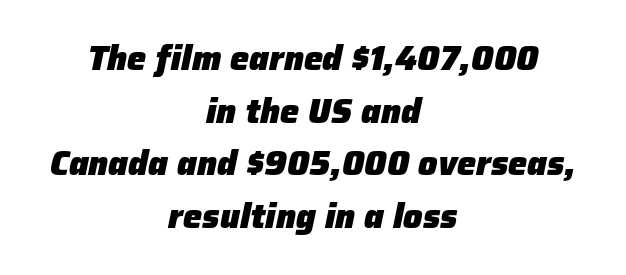
{"italic": "yes", "lean": "right", "slant_degrees": 12, "bold": "yes", "weight": "heavy", "width": "normal", "stroke_contrast": "low", "x_height": "medium", "monospaced": "no", "underline": "no", "align": "center", "line_spacing": "normal", "line_spacing_ratio": 1.55, "letter_spacing": "normal", "letter_spacing_em": 0.0, "glyph_px": 34}
